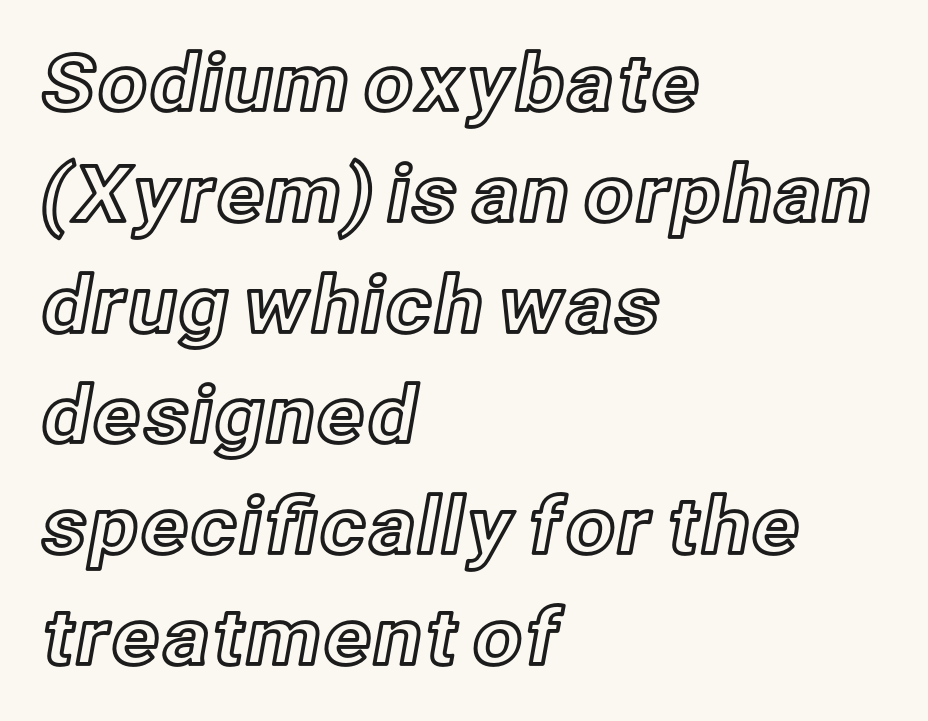
Do the characters align in a grid? No, the font is proportional. Has an underline been added? It has not. Observe the ordinary spacing: letters are neighbours, not strangers. Normally led — the rows are evenly, conventionally spaced. These lines are set flush left with a ragged right edge.
